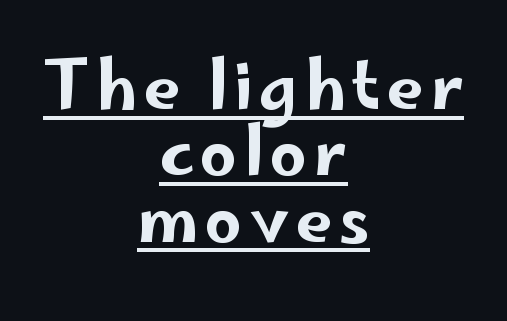
Q: Is the text italic (slanted)? A: No, it is upright.
Q: Is the typeface a serif or a sans-serif typeface? A: Sans-serif.
Q: Is the text underlined? A: Yes.
Q: How is the paragraph aligned? A: Centered.
Q: Is the spacing between lines tight, normal or loose? A: Tight.
Q: Width (condensed, normal, or wide)? A: Wide.
Q: Stroke contrast? A: Low.
Q: x-height? A: Small.
Q: Monospaced? A: No.
